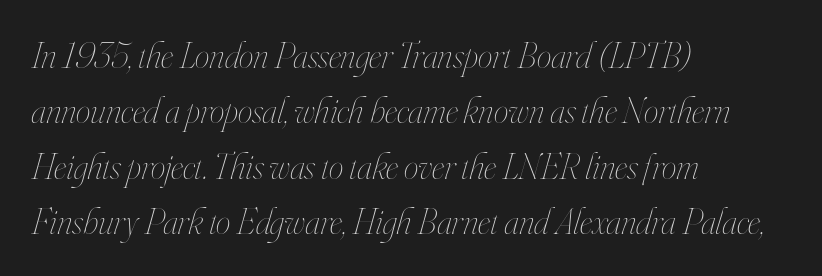
The image shows 37 px thin, condensed type, italic (leaning right); set left-aligned, normal line spacing (1.5x), normal letter spacing, not underlined; high stroke contrast and a small x-height.
